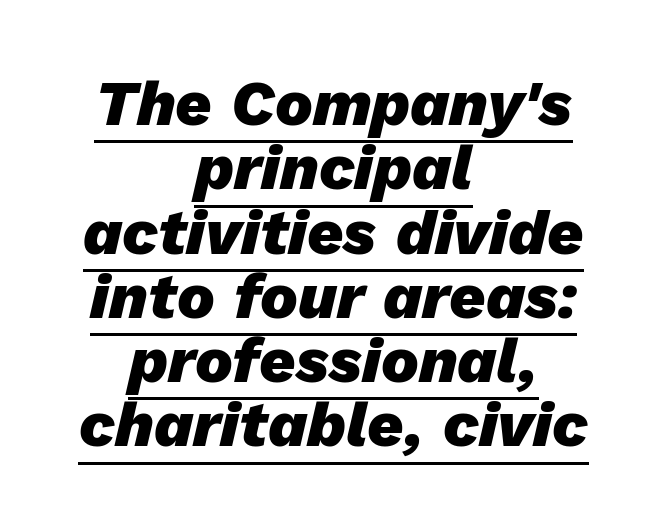
Q: Is the text bold? A: Yes.
Q: Is the text italic (slanted)? A: Yes, it leans right by about 13 degrees.
Q: Is the text underlined? A: Yes.
Q: How is the paragraph aligned? A: Centered.
Q: Is the spacing between letters normal or unusually wide? A: Normal.
Q: Is the spacing between lines tight, normal or loose? A: Tight.
Q: Width (condensed, normal, or wide)? A: Normal.
Q: Stroke contrast? A: Low.
Q: x-height? A: Medium.
Q: Monospaced? A: No.
